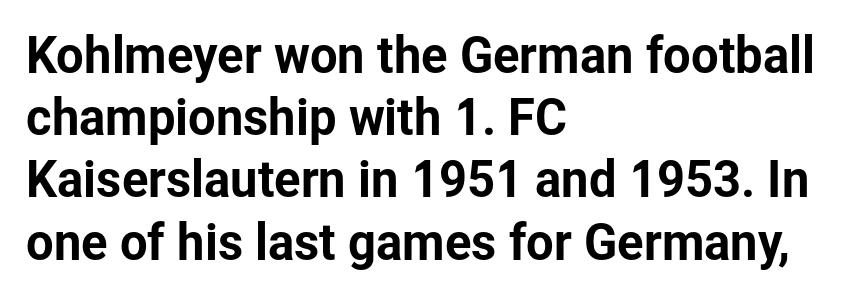
The image shows 49 px sans-serif type, upright; set left-aligned, normal line spacing (1.27x), normal letter spacing, not underlined; low stroke contrast and a medium x-height.
